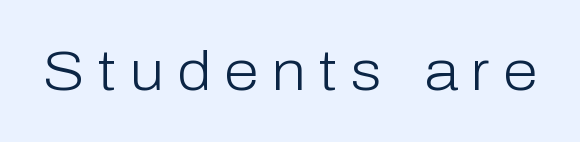
The image shows 56 px light sans-serif type, upright; set unusually wide letter spacing (+0.24 em), not underlined; low stroke contrast and a medium x-height.
